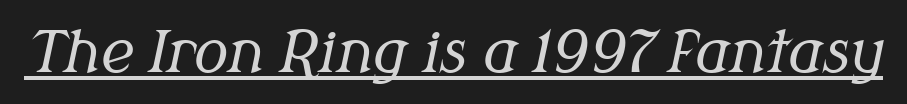
{"serif": "yes", "italic": "yes", "lean": "right", "slant_degrees": 12, "bold": "no", "weight": "regular", "width": "normal", "stroke_contrast": "medium", "x_height": "medium", "monospaced": "no", "underline": "yes", "letter_spacing": "normal", "letter_spacing_em": 0.0, "glyph_px": 57}
